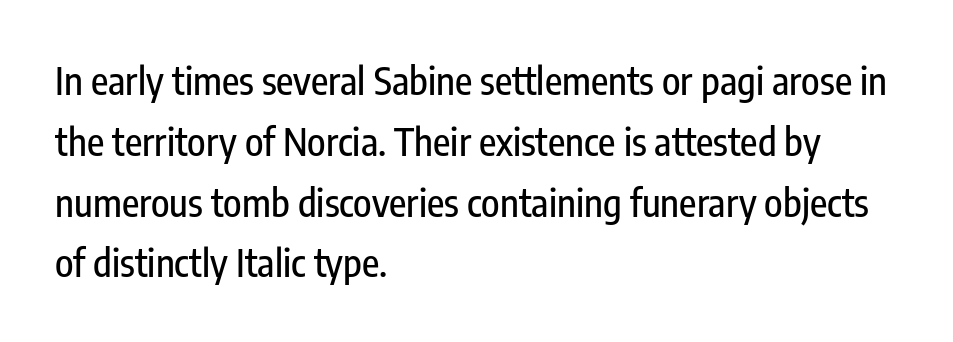
{"serif": "no", "italic": "no", "width": "condensed", "stroke_contrast": "low", "x_height": "medium", "monospaced": "no", "underline": "no", "align": "left", "line_spacing": "normal", "line_spacing_ratio": 1.6, "letter_spacing": "normal", "letter_spacing_em": 0.0, "glyph_px": 38}
